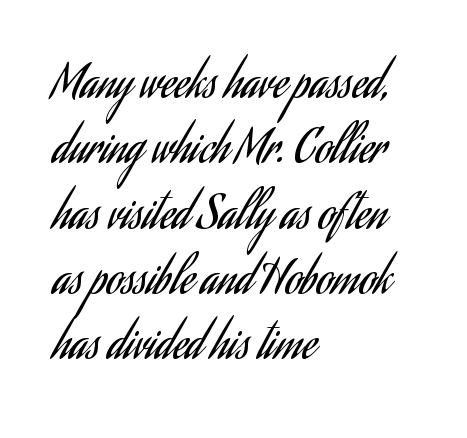
The image shows 46 px regular-weight, condensed sans-serif type; set left-aligned, normal line spacing (1.42x), normal letter spacing, not underlined; low stroke contrast and a small x-height.
